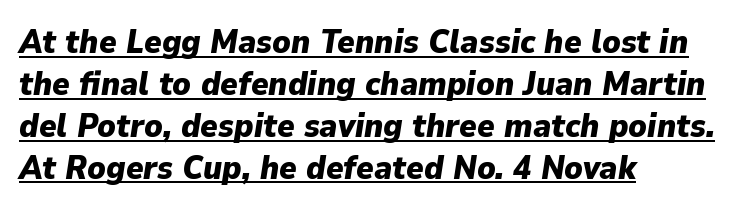
The image shows 33 px heavy type, italic (leaning right); set left-aligned, normal line spacing (1.27x), normal letter spacing, underlined; low stroke contrast and a medium x-height.
